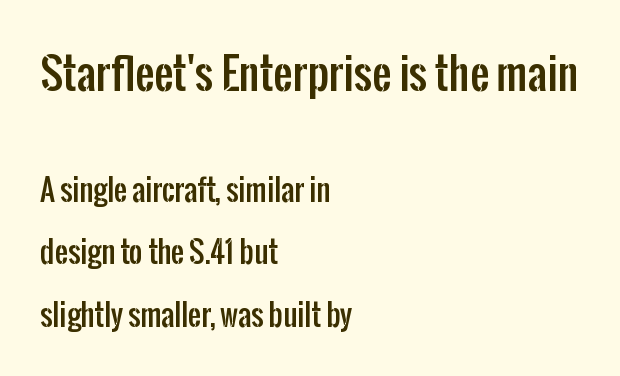
The image shows 43 px condensed sans-serif type, upright; set left-aligned, loose line spacing (2.15x), normal letter spacing, not underlined; the first (top) block is 1.48x larger; low stroke contrast and a medium x-height.
